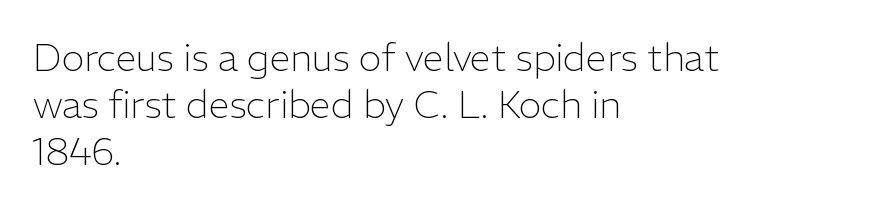
Q: Is the text bold? A: No.
Q: Is the text italic (slanted)? A: No, it is upright.
Q: Is the typeface a serif or a sans-serif typeface? A: Sans-serif.
Q: Is the text underlined? A: No.
Q: How is the paragraph aligned? A: Left-aligned.
Q: Is the spacing between letters normal or unusually wide? A: Normal.
Q: Width (condensed, normal, or wide)? A: Normal.
Q: Stroke contrast? A: Low.
Q: x-height? A: Medium.
Q: Monospaced? A: No.
